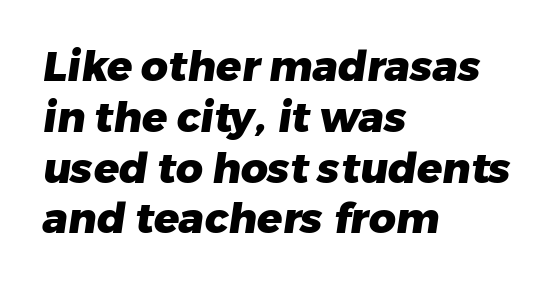
Q: Is the text bold? A: Yes.
Q: Is the typeface a serif or a sans-serif typeface? A: Sans-serif.
Q: Is the text underlined? A: No.
Q: How is the paragraph aligned? A: Left-aligned.
Q: Is the spacing between letters normal or unusually wide? A: Normal.
Q: Width (condensed, normal, or wide)? A: Normal.
Q: Stroke contrast? A: Low.
Q: x-height? A: Medium.
Q: Monospaced? A: No.
